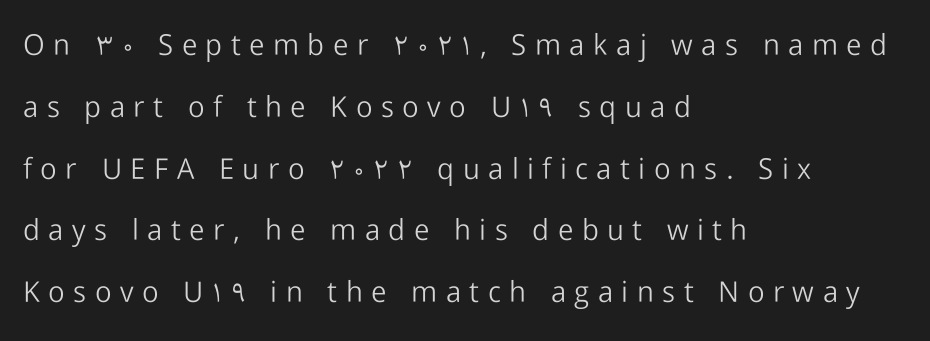
Character widths vary here, with narrow letters taking less room than wide ones. Is the letter spacing exaggerated? Yes — the characters are pushed far apart. Is there any slant? The stems are plumb. Lines of text with bare space underneath. The face looks like a standard text weight, possibly lighter.
